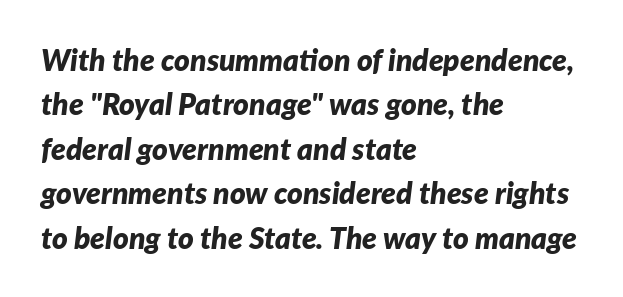
{"italic": "yes", "lean": "right", "slant_degrees": 7, "bold": "yes", "weight": "bold", "width": "normal", "stroke_contrast": "low", "x_height": "medium", "monospaced": "no", "underline": "no", "align": "left", "line_spacing": "normal", "line_spacing_ratio": 1.48, "letter_spacing": "normal", "letter_spacing_em": 0.0, "glyph_px": 30}
